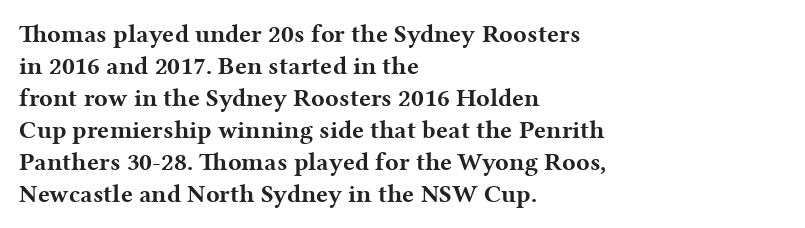
Q: Is the text bold? A: Yes.
Q: Is the text italic (slanted)? A: No, it is upright.
Q: Is the text underlined? A: No.
Q: How is the paragraph aligned? A: Left-aligned.
Q: Is the spacing between letters normal or unusually wide? A: Normal.
Q: Is the spacing between lines tight, normal or loose? A: Normal.
